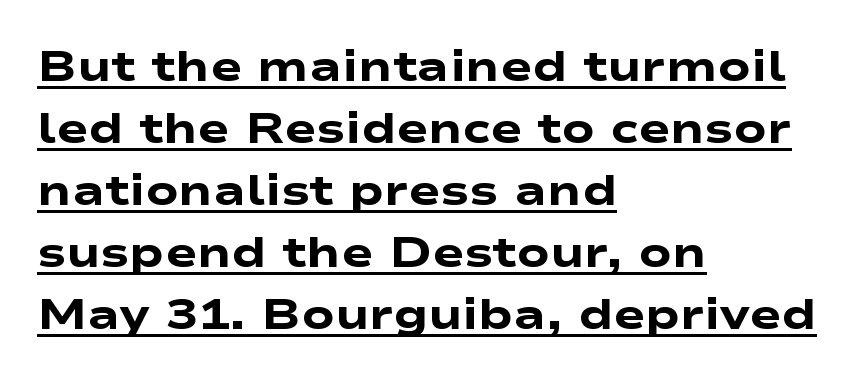
The typesetter has applied underlining to the passage shown. Reading down the block, your eye returns to a fixed left position each line. Every letter is thick-stroked: bold, no question. Proportional: the letters do not fall into vertical columns.
